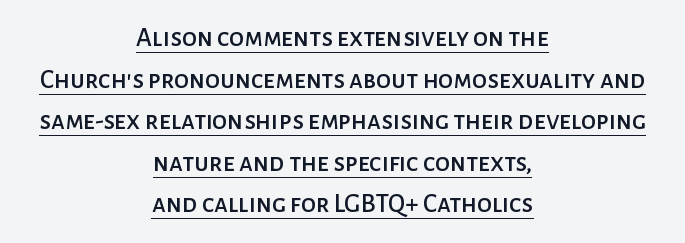
This rendering uses center alignment, leaving both contours irregular but symmetric. The type sits square on the baseline with zero lean. Does the leading feel generous? No, just average. In designer terms, the underline attribute is active on this setting. The passage shown has conventional tracking throughout.
